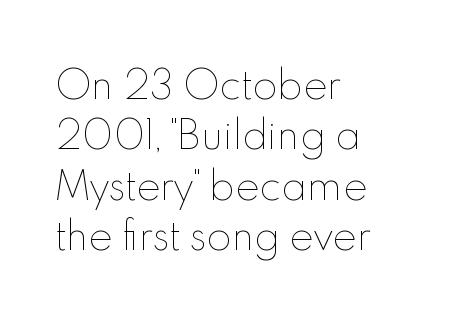
{"italic": "no", "bold": "no", "weight": "thin", "width": "normal", "x_height": "small", "monospaced": "no", "underline": "no", "align": "left", "line_spacing": "normal", "line_spacing_ratio": 1.36, "letter_spacing": "normal", "letter_spacing_em": 0.0, "glyph_px": 37}
